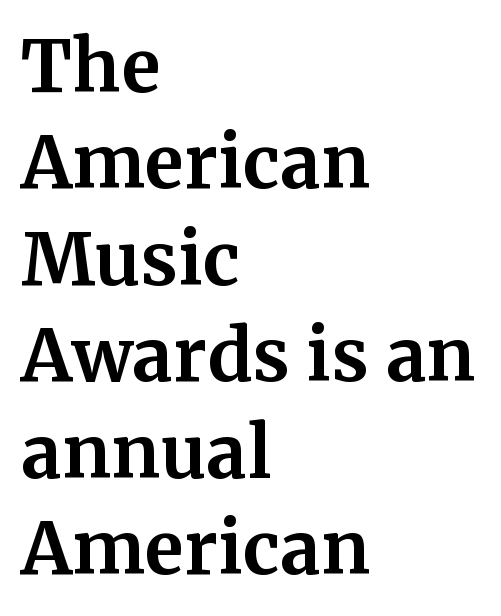
A typesetter would call this proportional, since set widths differ per character. These lines carry a lot of weight — the face is fully bold. These lines are set flush left with a ragged right edge. The passage shown stacks its lines at a standard gap.
